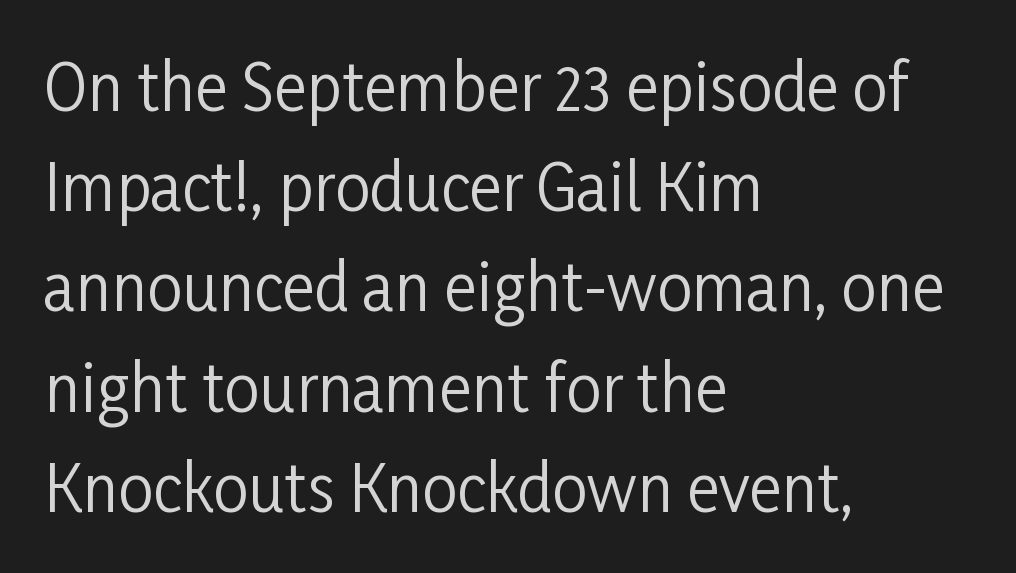
The compositor pushed each line to the left boundary. Is there much room between lines? A standard amount, neither cramped nor airy. The line texture is even and compact thanks to regular tracking. A typesetter would call this proportional, since set widths differ per character.
